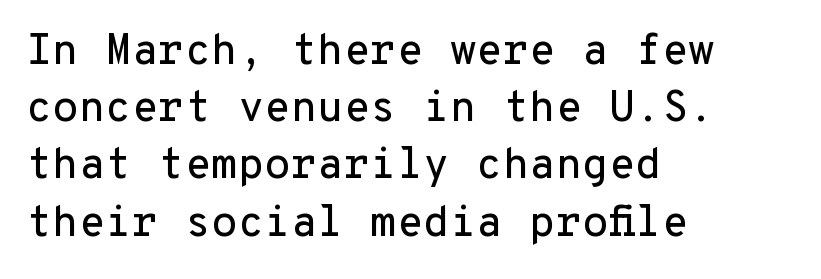
Nope, no serifs anywhere on these letters. A typesetter would call this leading conventional body-copy spacing. Just letters on the line, the space beneath them empty. The text block is weighted toward the left margin, trailing off unevenly rightward. In terms of letterspacing, this is plain default setting. The letters stand upright; this is a roman face.
